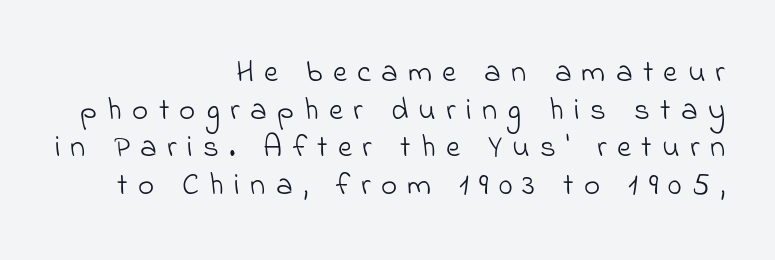
Q: Is the text bold? A: No.
Q: Is the typeface a serif or a sans-serif typeface? A: Sans-serif.
Q: Is the text underlined? A: No.
Q: How is the paragraph aligned? A: Right-aligned.
Q: Is the spacing between letters normal or unusually wide? A: Unusually wide.
Q: Width (condensed, normal, or wide)? A: Normal.
Q: Stroke contrast? A: Low.
Q: x-height? A: Small.
Q: Monospaced? A: No.
